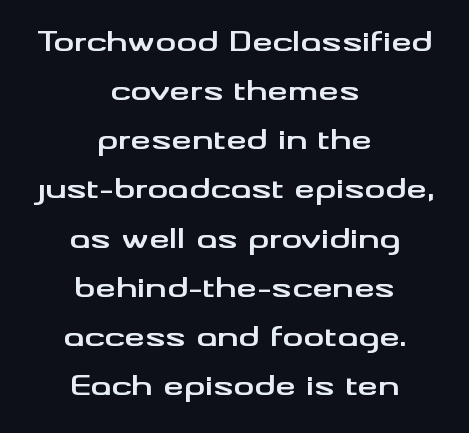
Q: Is the text bold? A: Yes.
Q: Is the text italic (slanted)? A: No, it is upright.
Q: Is the text underlined? A: No.
Q: How is the paragraph aligned? A: Centered.
Q: Is the spacing between letters normal or unusually wide? A: Normal.
